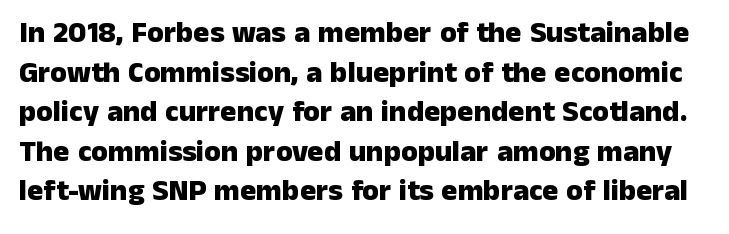
Q: Is the text bold? A: Yes.
Q: Is the text italic (slanted)? A: No, it is upright.
Q: Is the typeface a serif or a sans-serif typeface? A: Sans-serif.
Q: Is the text underlined? A: No.
Q: Is the spacing between letters normal or unusually wide? A: Normal.
Q: Is the spacing between lines tight, normal or loose? A: Normal.
Q: Width (condensed, normal, or wide)? A: Normal.
Q: Stroke contrast? A: Low.
Q: x-height? A: Medium.
Q: Monospaced? A: No.
